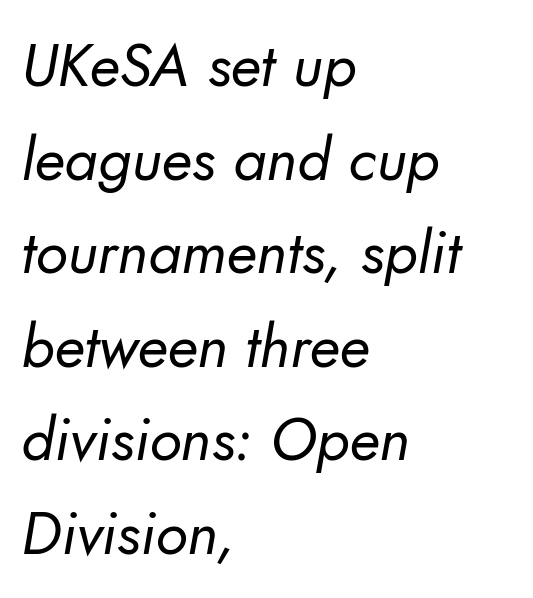
{"serif": "no", "bold": "no", "weight": "regular", "width": "normal", "stroke_contrast": "low", "x_height": "small", "monospaced": "no", "underline": "no", "align": "left", "line_spacing": "normal", "line_spacing_ratio": 1.56, "letter_spacing": "normal", "letter_spacing_em": 0.0, "glyph_px": 60}
